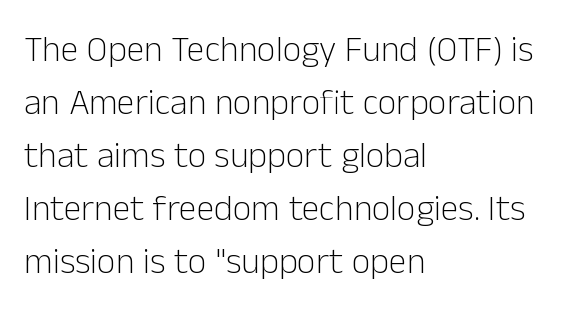
{"serif": "no", "italic": "no", "bold": "no", "weight": "light", "width": "normal", "stroke_contrast": "low", "x_height": "medium", "monospaced": "no", "underline": "no", "align": "left", "line_spacing": "normal", "line_spacing_ratio": 1.47, "letter_spacing": "normal", "letter_spacing_em": 0.0, "glyph_px": 36}
